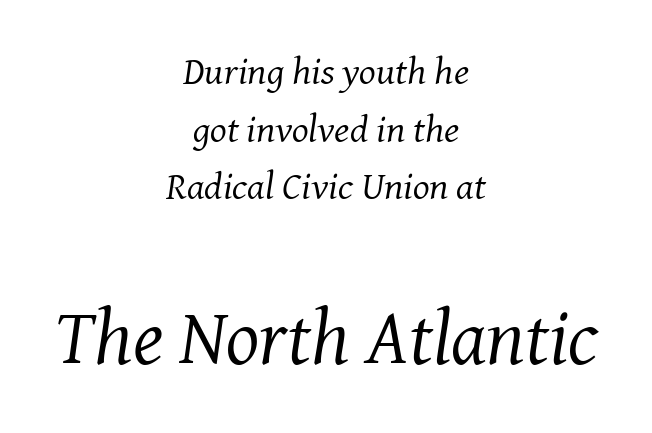
{"serif": "yes", "italic": "yes", "lean": "right", "slant_degrees": 8, "bold": "no", "weight": "regular", "width": "normal", "stroke_contrast": "medium", "x_height": "medium", "monospaced": "no", "underline": "no", "align": "center", "line_spacing": "normal", "line_spacing_ratio": 1.48, "letter_spacing": "normal", "letter_spacing_em": 0.0, "larger_block": "second", "size_ratio": 2.0, "glyph_px": 78}
